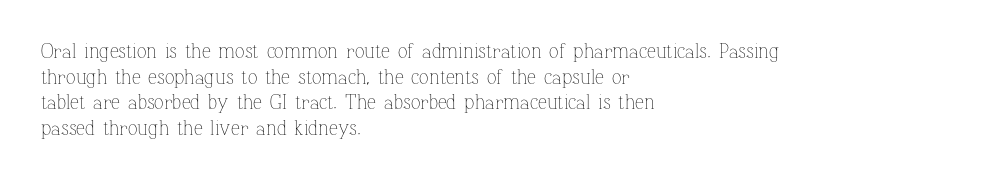
Q: Is the text bold? A: No.
Q: Is the text italic (slanted)? A: No, it is upright.
Q: Is the text underlined? A: No.
Q: How is the paragraph aligned? A: Left-aligned.
Q: Is the spacing between letters normal or unusually wide? A: Normal.
Q: Is the spacing between lines tight, normal or loose? A: Normal.
